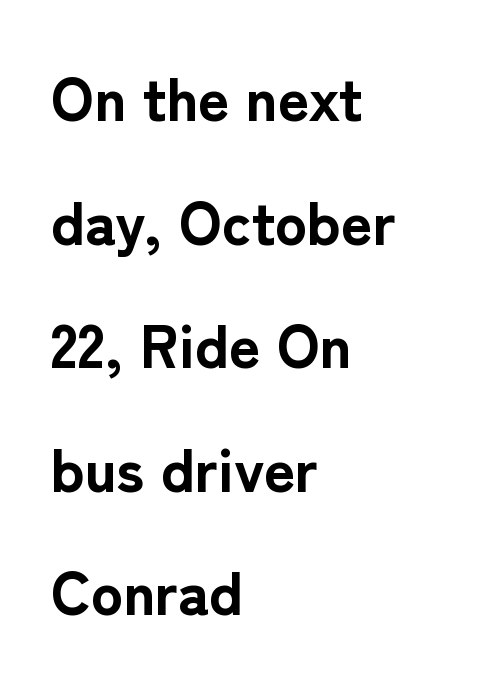
Q: Is the text bold? A: Yes.
Q: Is the text italic (slanted)? A: No, it is upright.
Q: Is the typeface a serif or a sans-serif typeface? A: Sans-serif.
Q: Is the text underlined? A: No.
Q: How is the paragraph aligned? A: Left-aligned.
Q: Is the spacing between letters normal or unusually wide? A: Normal.
Q: Is the spacing between lines tight, normal or loose? A: Loose.
Q: Width (condensed, normal, or wide)? A: Normal.
Q: Stroke contrast? A: Low.
Q: x-height? A: Medium.
Q: Monospaced? A: No.
